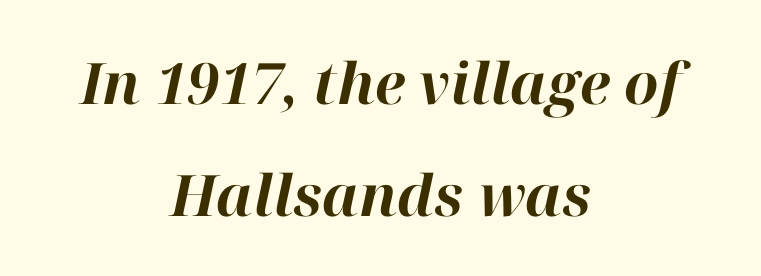
Q: Is the text bold? A: Yes.
Q: Is the text italic (slanted)? A: Yes, it leans right by about 12 degrees.
Q: Is the text underlined? A: No.
Q: How is the paragraph aligned? A: Centered.
Q: Is the spacing between letters normal or unusually wide? A: Normal.
Q: Is the spacing between lines tight, normal or loose? A: Loose.
Q: Width (condensed, normal, or wide)? A: Normal.
Q: Stroke contrast? A: High.
Q: x-height? A: Medium.
Q: Monospaced? A: No.
